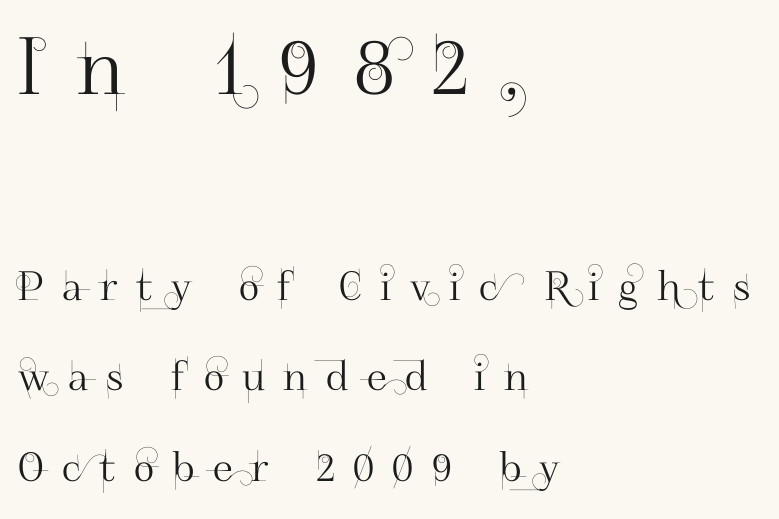
Stroke terminals: plain, sans-serif. Each letter keeps its own natural width here, so spacing adapts to shape. Words float on clear page, feet unadorned. Line beginnings align vertically; line endings do not. Tracking value appears strongly positive — letters spread wide.
